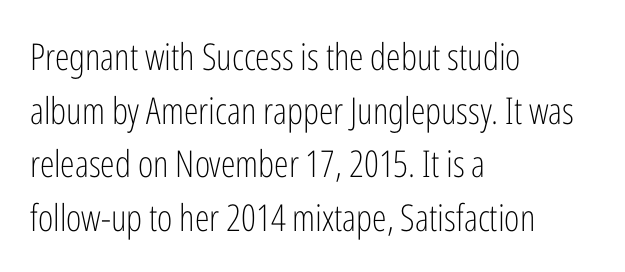
Default kerning and tracking; the words read as compact shapes. Quick note: not italic, upright. Typographically, this falls in the sans-serif category. Short and long lines alike share a common starting point at left. A light-to-regular cut is what we see here.
